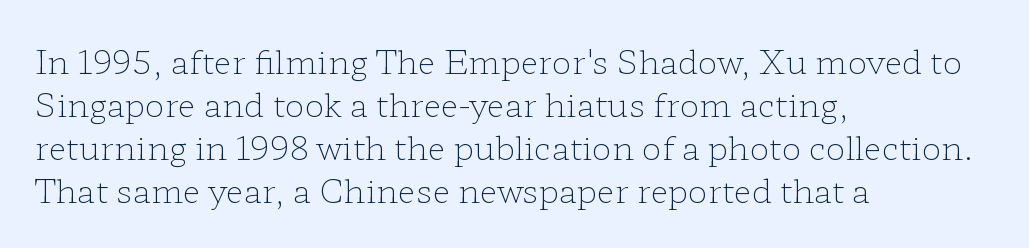
Q: Is the text bold? A: No.
Q: Is the text italic (slanted)? A: No, it is upright.
Q: Is the typeface a serif or a sans-serif typeface? A: Serif.
Q: Is the text underlined? A: No.
Q: How is the paragraph aligned? A: Left-aligned.
Q: Is the spacing between letters normal or unusually wide? A: Normal.
Q: Is the spacing between lines tight, normal or loose? A: Normal.
Q: Width (condensed, normal, or wide)? A: Wide.
Q: Stroke contrast? A: Low.
Q: x-height? A: Medium.
Q: Monospaced? A: No.
